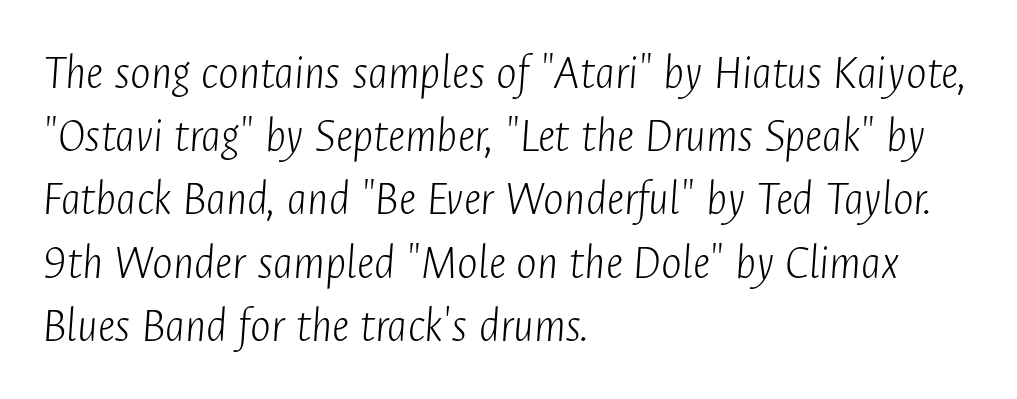
The typography opts for an oblique posture over an upright one. Stem width sits at or under what a default text font uses. The compositor pushed each line to the left boundary. Short note: letters normally spaced.
